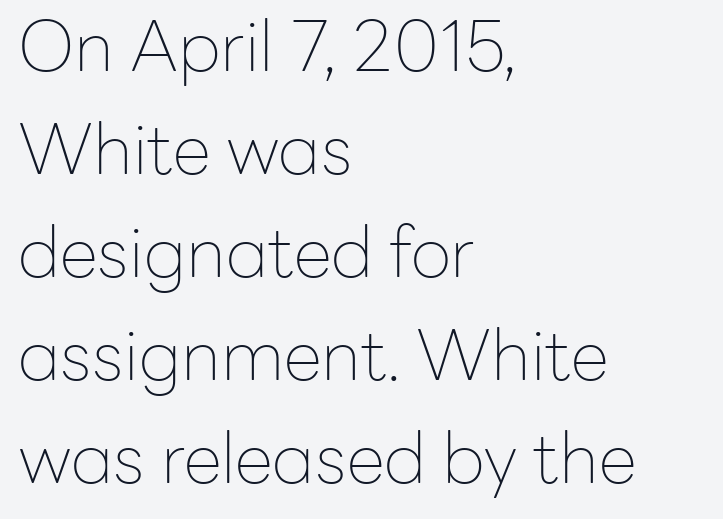
Q: Is the text bold? A: No.
Q: Is the text italic (slanted)? A: No, it is upright.
Q: Is the typeface a serif or a sans-serif typeface? A: Sans-serif.
Q: Is the text underlined? A: No.
Q: How is the paragraph aligned? A: Left-aligned.
Q: Is the spacing between letters normal or unusually wide? A: Normal.
Q: Is the spacing between lines tight, normal or loose? A: Normal.
Q: Width (condensed, normal, or wide)? A: Normal.
Q: Stroke contrast? A: Low.
Q: x-height? A: Medium.
Q: Monospaced? A: No.
